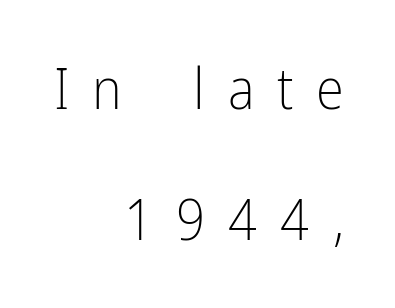
Q: Is the text bold? A: No.
Q: Is the text italic (slanted)? A: No, it is upright.
Q: Is the typeface a serif or a sans-serif typeface? A: Sans-serif.
Q: Is the text underlined? A: No.
Q: How is the paragraph aligned? A: Right-aligned.
Q: Is the spacing between letters normal or unusually wide? A: Unusually wide.
Q: Is the spacing between lines tight, normal or loose? A: Loose.
Q: Width (condensed, normal, or wide)? A: Condensed.
Q: Stroke contrast? A: Low.
Q: x-height? A: Medium.
Q: Monospaced? A: No.
